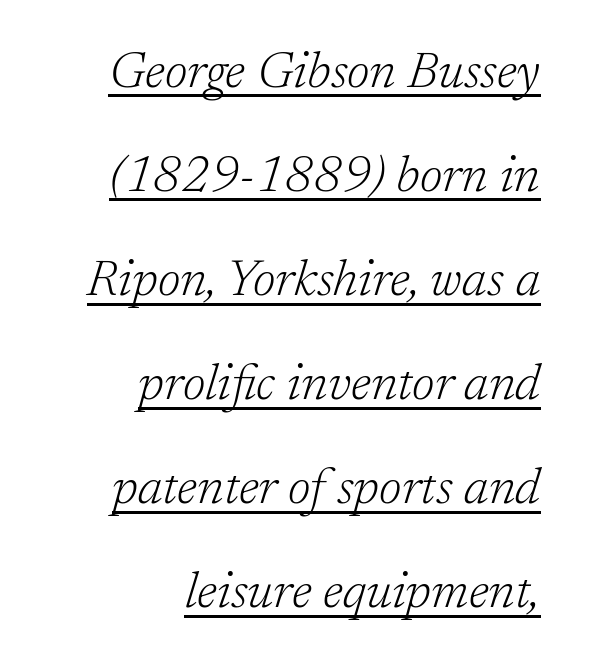
These lines are composed in type with serifs. Regarding leading, the lines here are spaced well apart. Is this a fixed-width face? No — the glyphs have proportional, varying widths. Letter spacing: default. The string is rendered with underlining switched on. Is this a heavy cut? Hardly; it is regular or lighter.
